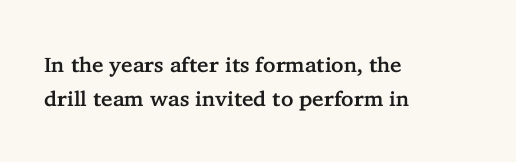
Q: Is the text italic (slanted)? A: No, it is upright.
Q: Is the text underlined? A: No.
Q: How is the paragraph aligned? A: Left-aligned.
Q: Is the spacing between letters normal or unusually wide? A: Normal.
Q: Is the spacing between lines tight, normal or loose? A: Normal.
